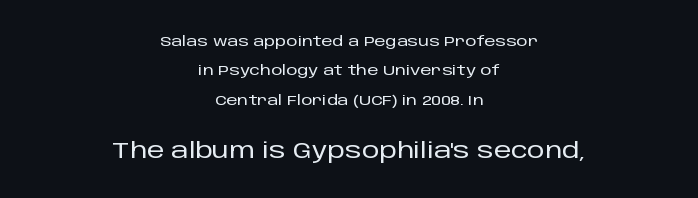
The image shows 22 px text type, upright; set centered, loose line spacing (2.1x), normal letter spacing, not underlined; the second (bottom) block is 1.57x larger.
